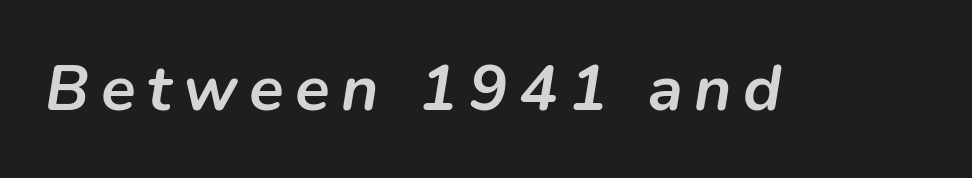
Q: Is the text bold? A: Yes.
Q: Is the text italic (slanted)? A: Yes, it leans right by about 9 degrees.
Q: Is the text underlined? A: No.
Q: Width (condensed, normal, or wide)? A: Normal.
Q: Stroke contrast? A: Low.
Q: x-height? A: Medium.
Q: Monospaced? A: No.
